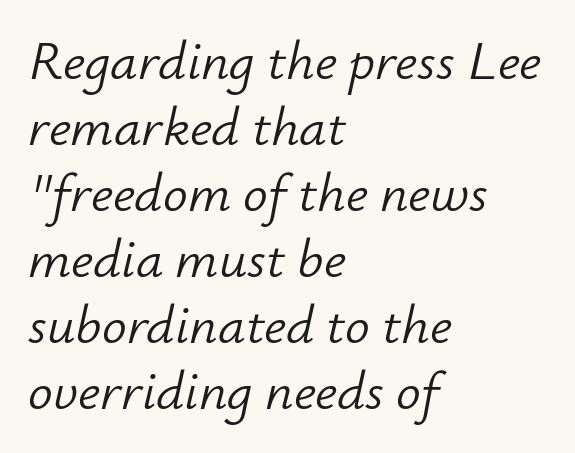
{"italic": "yes", "lean": "right", "slant_degrees": 12, "bold": "no", "weight": "light", "width": "normal", "stroke_contrast": "low", "x_height": "small", "monospaced": "no", "underline": "no", "align": "left", "line_spacing_ratio": 1.2, "letter_spacing": "normal", "letter_spacing_em": 0.0, "glyph_px": 55}
